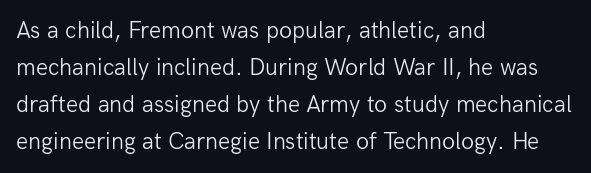
{"italic": "no", "bold": "no", "underline": "no", "align": "left", "line_spacing": "normal", "line_spacing_ratio": 1.54, "letter_spacing": "normal", "letter_spacing_em": 0.0, "glyph_px": 24}
